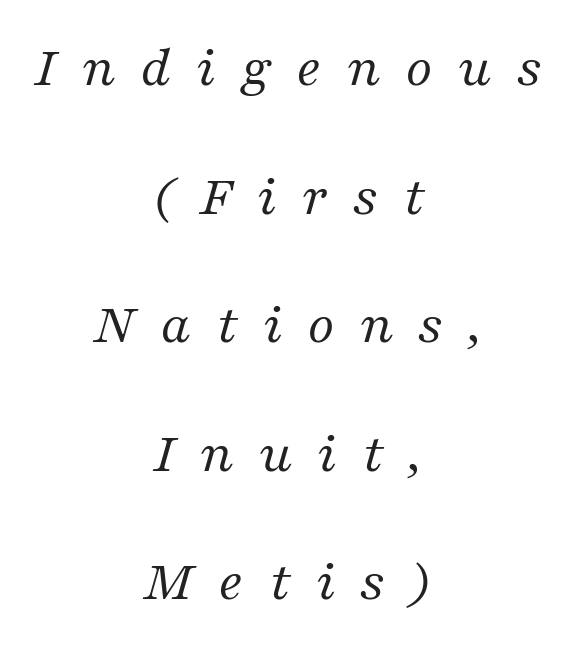
{"serif": "yes", "italic": "yes", "lean": "right", "slant_degrees": 16, "bold": "no", "weight": "regular", "width": "normal", "stroke_contrast": "medium", "x_height": "medium", "monospaced": "no", "underline": "no", "align": "center", "line_spacing": "loose", "line_spacing_ratio": 2.18, "letter_spacing": "wide", "letter_spacing_em": 0.42, "glyph_px": 59}
